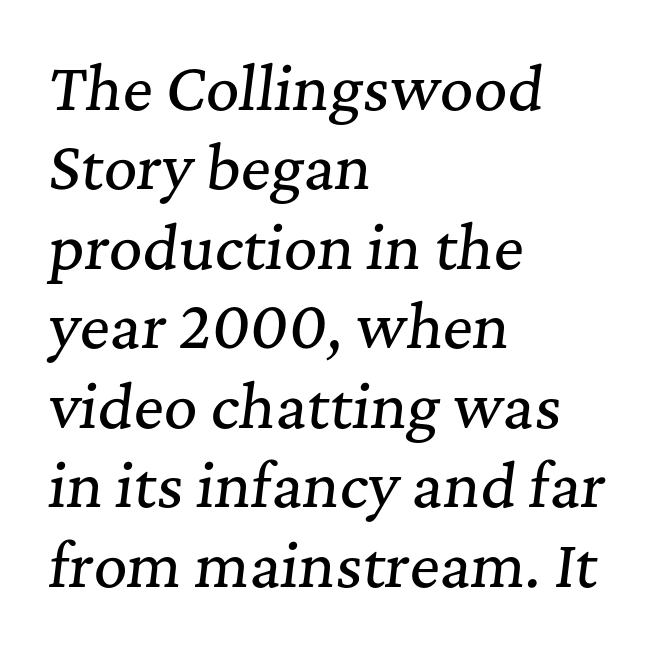
A bare baseline throughout the passage. You can tell from the footed stems that serif type was used. Whoever set this chose a conventional vertical rhythm. Inter-character spacing is left at the font's built-in metrics. You could not count columns in this text — the font is proportionally spaced. You can tell it's italic because the verticals aren't actually vertical.
